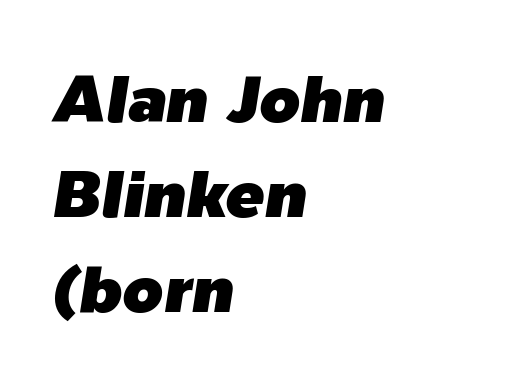
{"italic": "yes", "lean": "right", "slant_degrees": 9, "width": "normal", "stroke_contrast": "low", "x_height": "medium", "monospaced": "no", "underline": "no", "align": "left", "line_spacing": "normal", "line_spacing_ratio": 1.46, "letter_spacing": "normal", "letter_spacing_em": 0.0, "glyph_px": 65}
